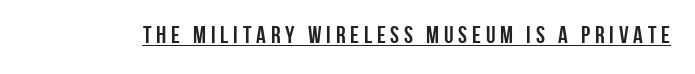
Is the type bold? Yes — the strokes are clearly thick and heavy. What decoration does the sample have? An underline. Italic: no, the glyphs are upright roman. These lines have a slow, spaced-out rhythm from letter to letter.
